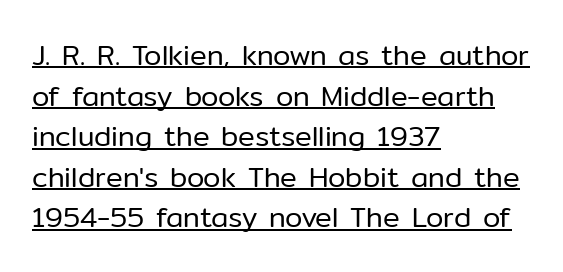
Teacher's note: observe the even left margin — that is flush-left alignment. Rendered with straight, roman letterforms. This is underlined copy, the kind a proofreader might mark for attention. No letter is thick-stroked: the sample isn't bold.
